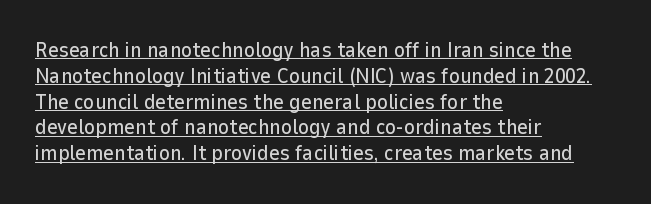
Unlike italic type, these characters show no tilt at all. Descenders here cross a horizontal rule under the line. This rendering uses left alignment, leaving the right contour irregular. The tracking reads as untouched default to a designer's eye.
